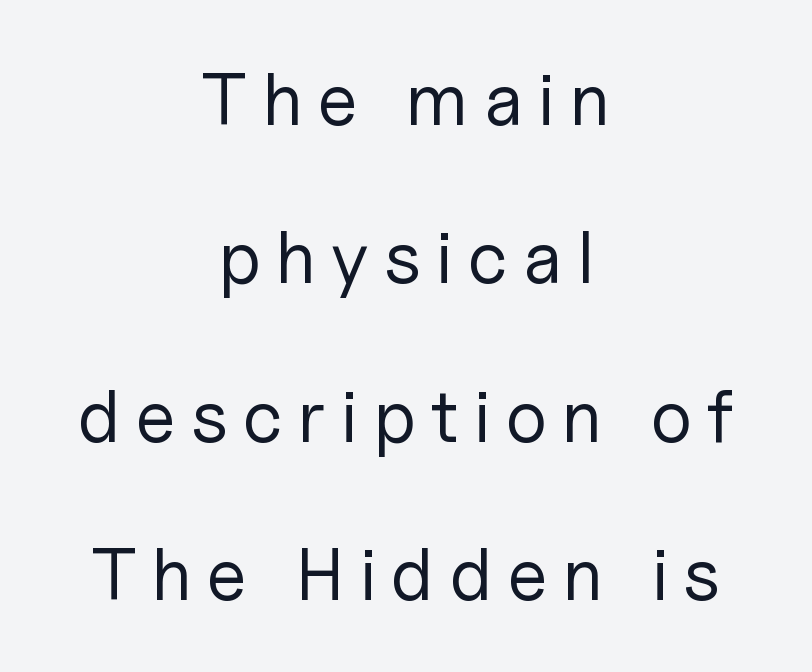
{"serif": "no", "italic": "no", "bold": "no", "weight": "regular", "width": "normal", "stroke_contrast": "low", "x_height": "medium", "monospaced": "no", "underline": "no", "align": "center", "line_spacing": "loose", "line_spacing_ratio": 2.17, "letter_spacing": "wide", "letter_spacing_em": 0.21, "glyph_px": 73}
